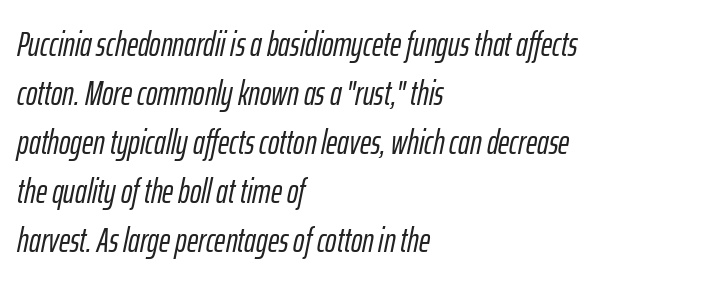
The passage shown leans; its letterforms are oblique. Students, note that the glyphs here touch the page at normal intervals. Line starts are locked; line ends wander. Successive baselines arrive at the customary interval. Bare-footed words on every line. This sample has the flowing, uneven cadence of proportional lettering.
